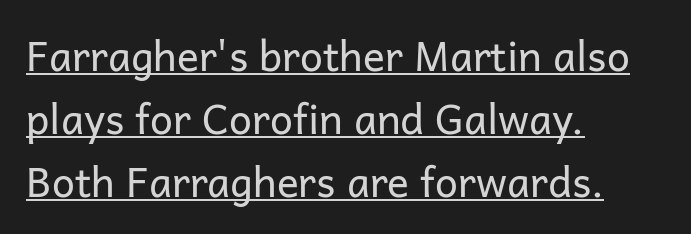
The image shows 41 px regular-weight sans-serif type, upright; set left-aligned, normal line spacing (1.54x), normal letter spacing, underlined; low stroke contrast and a medium x-height.
